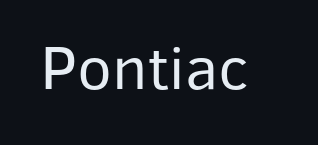
{"serif": "no", "italic": "no", "bold": "no", "weight": "regular", "width": "normal", "stroke_contrast": "low", "x_height": "medium", "monospaced": "no", "underline": "no", "letter_spacing": "normal", "letter_spacing_em": 0.0, "glyph_px": 64}
